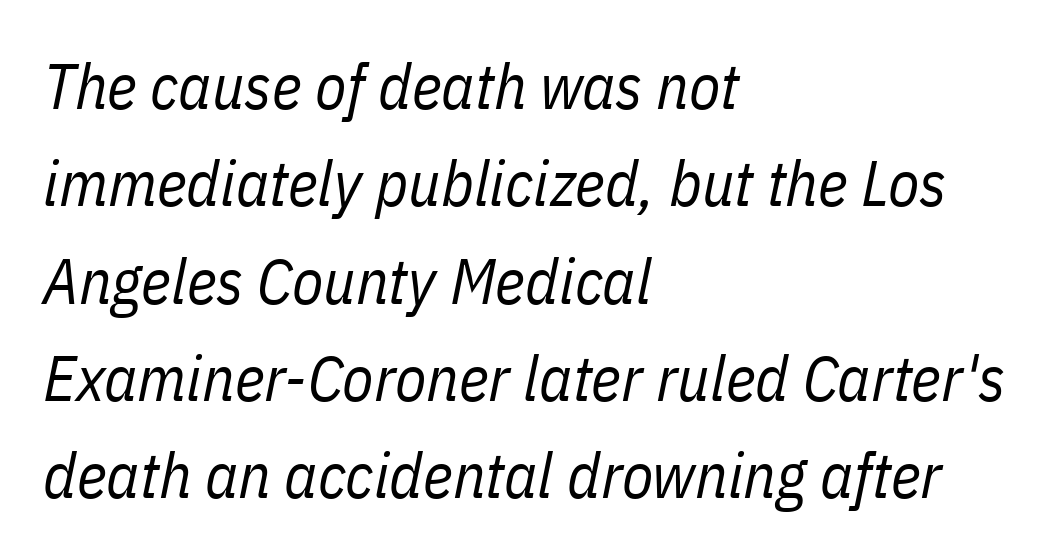
These glyphs show unthickened strokes, regular width or finer. Horizontal bands of white between lines are of average thickness. The face used here has a pronounced slope to its letters. Rule under the text: the space is simply empty.
